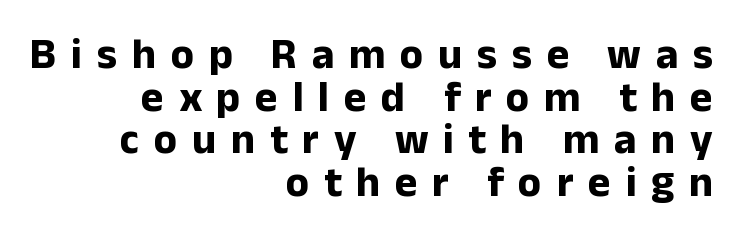
{"serif": "no", "italic": "no", "bold": "yes", "weight": "bold", "width": "normal", "stroke_contrast": "low", "x_height": "medium", "monospaced": "no", "underline": "no", "align": "right", "line_spacing": "tight", "line_spacing_ratio": 0.99, "letter_spacing": "wide", "letter_spacing_em": 0.34, "glyph_px": 43}
